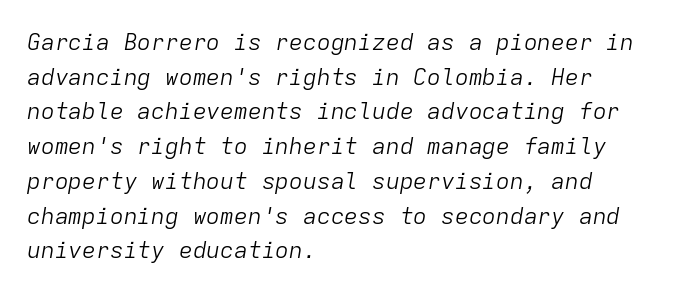
The image shows 23 px text type, italic (leaning right); set left-aligned, normal line spacing (1.51x), normal letter spacing, not underlined.
